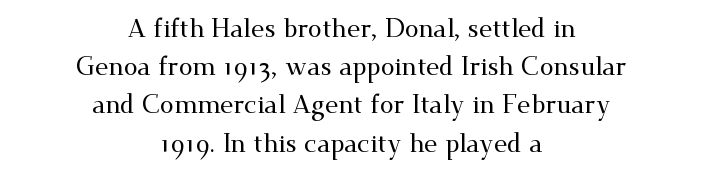
This rendering leaves character spacing at its baseline value. Bare-footed words on every line. The leading is moderate, giving the passage an even texture. Does the lettering tilt? It doesn't — this is upright.
